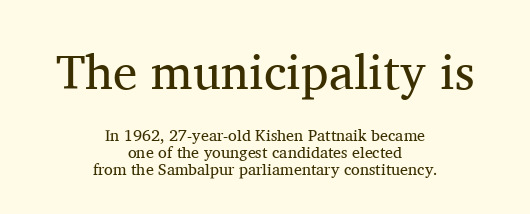
Which margin do the lines hug? Neither — every line sits in the middle. Students, note that the glyphs here touch the page at normal intervals. Leading is clearly below the norm, producing a dense column. Ink coverage per letter is moderate at most. Rule under the text: the space is simply empty. The lettering holds an erect, upright posture throughout.
